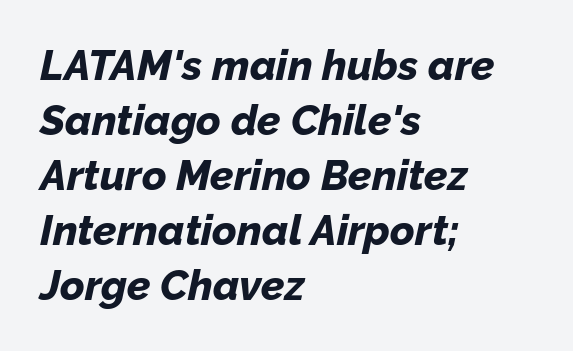
Q: Is the text bold? A: Yes.
Q: Is the text italic (slanted)? A: Yes, it leans right by about 12 degrees.
Q: Is the text underlined? A: No.
Q: How is the paragraph aligned? A: Left-aligned.
Q: Is the spacing between letters normal or unusually wide? A: Normal.
Q: Is the spacing between lines tight, normal or loose? A: Normal.
Q: Width (condensed, normal, or wide)? A: Normal.
Q: Stroke contrast? A: Low.
Q: x-height? A: Medium.
Q: Monospaced? A: No.
